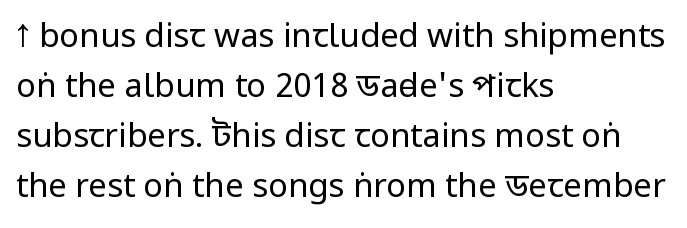
Q: Is the text bold? A: No.
Q: Is the text italic (slanted)? A: No, it is upright.
Q: Is the typeface a serif or a sans-serif typeface? A: Sans-serif.
Q: Is the text underlined? A: No.
Q: How is the paragraph aligned? A: Left-aligned.
Q: Is the spacing between letters normal or unusually wide? A: Normal.
Q: Is the spacing between lines tight, normal or loose? A: Normal.
Q: Width (condensed, normal, or wide)? A: Condensed.
Q: Stroke contrast? A: Low.
Q: x-height? A: Large.
Q: Monospaced? A: No.
